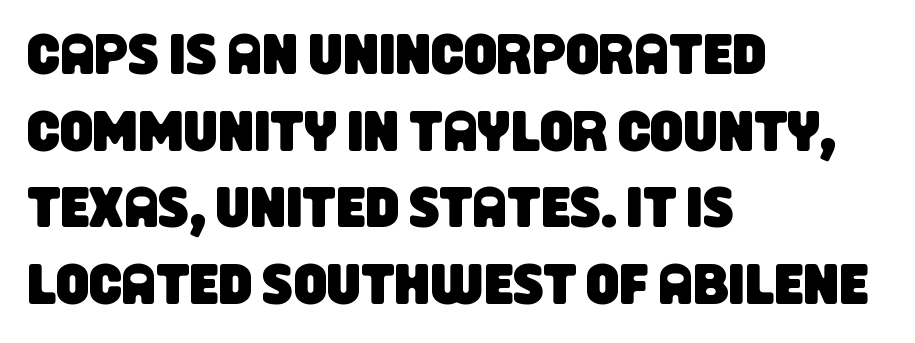
The image shows 58 px condensed sans-serif type; set left-aligned, normal line spacing (1.32x), normal letter spacing, not underlined; low stroke contrast and a large x-height.
